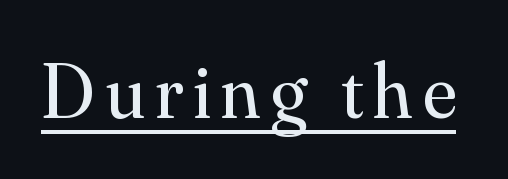
Q: Is the text bold? A: No.
Q: Is the text italic (slanted)? A: No, it is upright.
Q: Is the typeface a serif or a sans-serif typeface? A: Serif.
Q: Is the text underlined? A: Yes.
Q: Width (condensed, normal, or wide)? A: Normal.
Q: Stroke contrast? A: Medium.
Q: x-height? A: Small.
Q: Monospaced? A: No.
